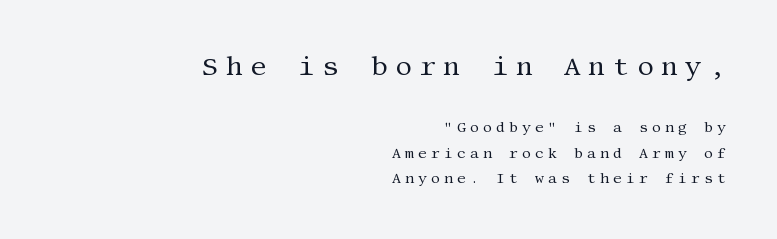
These lines were composed using upright roman letters. Is the letter spacing exaggerated? Yes — the characters are pushed far apart. In this sample the first text group is rendered at the bigger scale. Type without underlining. The passage shown is not bold in any degree.
